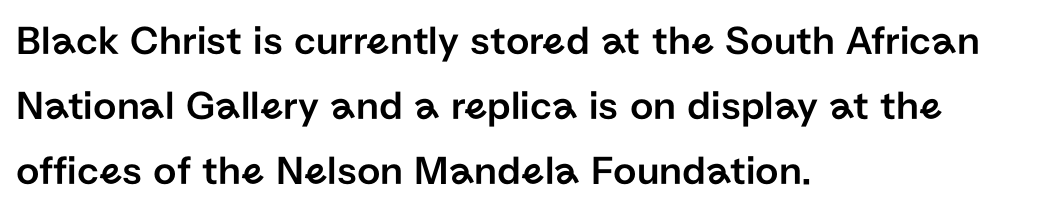
The image shows 41 px sans-serif type, upright; set left-aligned, normal line spacing (1.58x), normal letter spacing, not underlined; low stroke contrast and a medium x-height.
